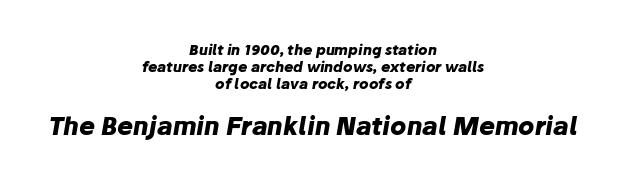
{"italic": "yes", "lean": "right", "slant_degrees": 10, "bold": "yes", "underline": "no", "align": "center", "line_spacing_ratio": 1.22, "letter_spacing": "normal", "letter_spacing_em": 0.0, "larger_block": "second", "size_ratio": 1.71, "glyph_px": 24}
